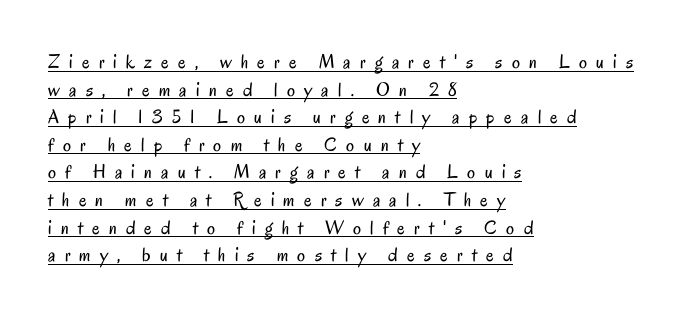
The passage shown has open, widely tracked lettering throughout. In terms of leading, this rendering sits right in the middle. Nope, not italic — everything's standing straight. Leftover space on each line is placed entirely after the last word.
